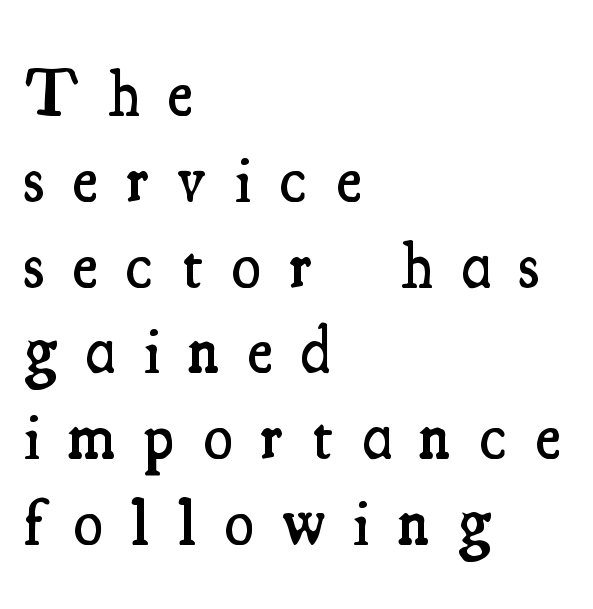
{"serif": "yes", "italic": "no", "bold": "semi", "weight": "semibold", "width": "condensed", "stroke_contrast": "medium", "x_height": "small", "monospaced": "no", "underline": "no", "align": "left", "line_spacing": "normal", "line_spacing_ratio": 1.3, "letter_spacing": "wide", "letter_spacing_em": 0.44, "glyph_px": 66}
